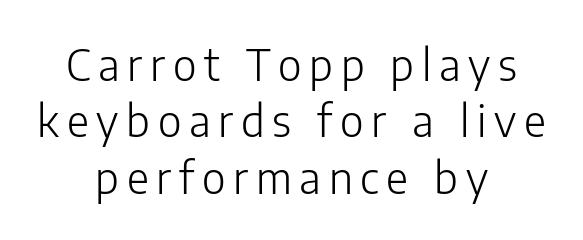
Counters stay open thanks to moderate or lighter strokes. The lines in this sample share a center point and differ in where they start and stop. No feet cap the strokes, marking this as sans-serif type. This sample uses an upright cut, with every glyph sitting square on the baseline.
